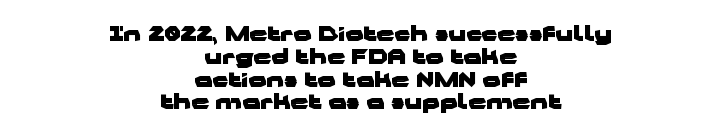
The image shows 20 px bold type, upright; set centered, tight line spacing (1.14x), normal letter spacing, not underlined.
